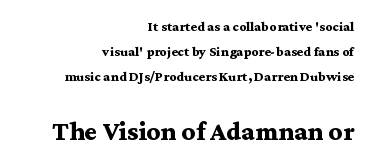
The image shows 27 px bold type, upright; set right-aligned, line spacing 1.77x, normal letter spacing, not underlined; the second (bottom) block is 1.93x larger.
